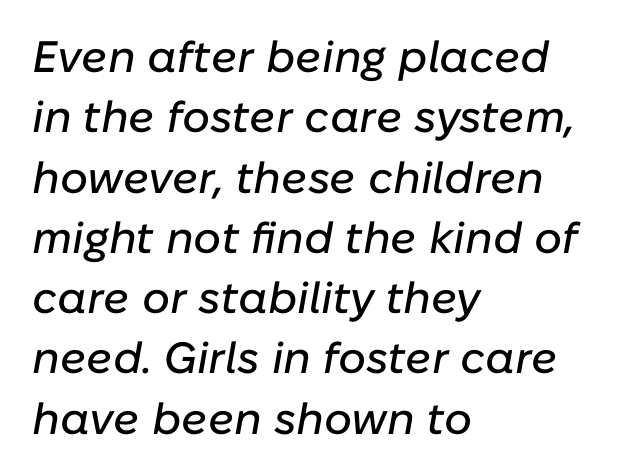
Q: Is the text italic (slanted)? A: Yes, it leans right by about 10 degrees.
Q: Is the text underlined? A: No.
Q: How is the paragraph aligned? A: Left-aligned.
Q: Is the spacing between letters normal or unusually wide? A: Normal.
Q: Is the spacing between lines tight, normal or loose? A: Normal.
Q: Width (condensed, normal, or wide)? A: Normal.
Q: Stroke contrast? A: Low.
Q: x-height? A: Medium.
Q: Monospaced? A: No.
